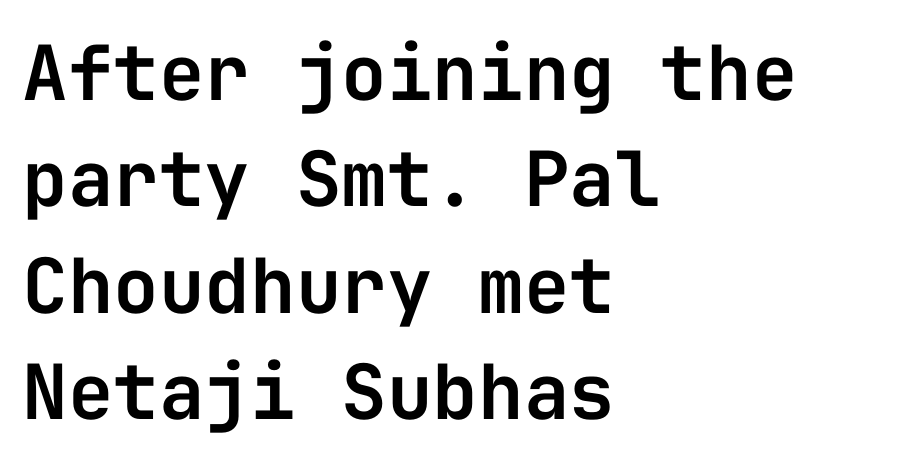
Typographically, this falls in the sans-serif category. Quick note: not italic, upright. The paragraph has a hard left edge and a soft right edge. The rendering uses typewriter-style spacing with identical character cells. Rule under the text: the space is simply empty. Compared with typical paragraphs, the rows here are spaced about the same.
